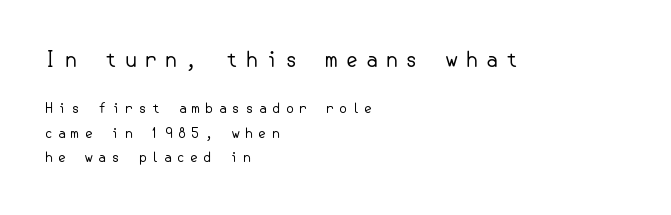
{"italic": "no", "bold": "no", "underline": "no", "align": "left", "line_spacing_ratio": 1.74, "letter_spacing": "wide", "letter_spacing_em": 0.33, "larger_block": "first", "size_ratio": 1.5, "glyph_px": 21}
